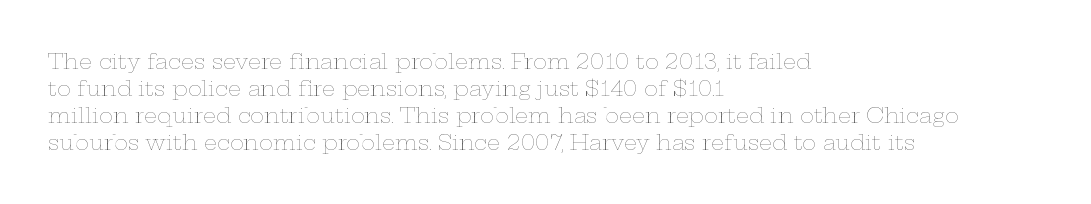
These lines keep a tight, regular rhythm from letter to letter. The rows are spaced the way most documents space them. Nothing heavy about these letters — not bold at all. A roman cut, with each character standing at attention. Check under the words: just untouched page. All the whitespace from short lines collects on the right.
